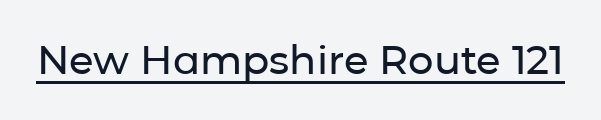
The image shows 40 px sans-serif type, upright; set normal letter spacing, underlined; low stroke contrast and a medium x-height.
